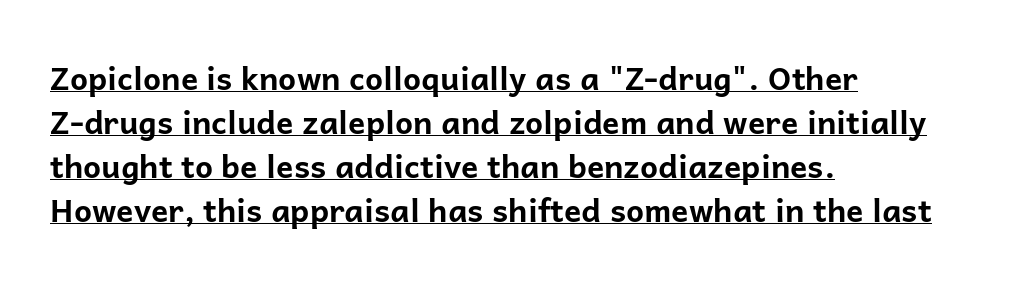
If you drew a ruler down the left edge, every line would touch it. The letterforms sit shoulder to shoulder at normal distance. These characters rest on top of a visible drawn line. Quick note: not italic, upright. A typesetter would label this face a sans. Each new line begins a customary step beneath the previous one.
